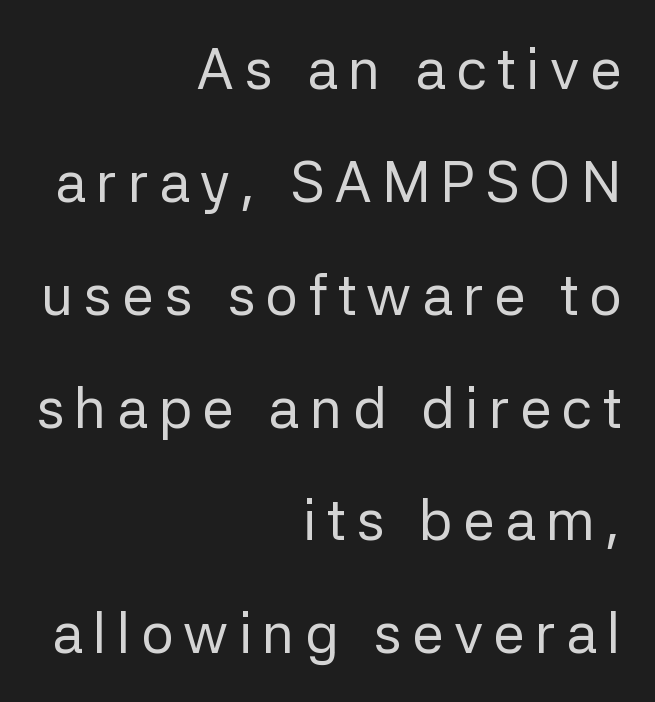
Q: Is the text bold? A: No.
Q: Is the text italic (slanted)? A: No, it is upright.
Q: Is the typeface a serif or a sans-serif typeface? A: Sans-serif.
Q: Is the text underlined? A: No.
Q: How is the paragraph aligned? A: Right-aligned.
Q: Is the spacing between lines tight, normal or loose? A: Loose.
Q: Width (condensed, normal, or wide)? A: Normal.
Q: Stroke contrast? A: Low.
Q: x-height? A: Medium.
Q: Monospaced? A: No.
